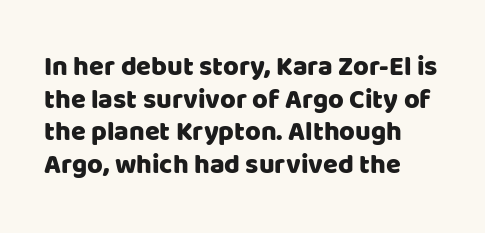
{"italic": "no", "underline": "no", "align": "left", "line_spacing_ratio": 1.21, "letter_spacing": "normal", "letter_spacing_em": 0.0, "glyph_px": 27}
